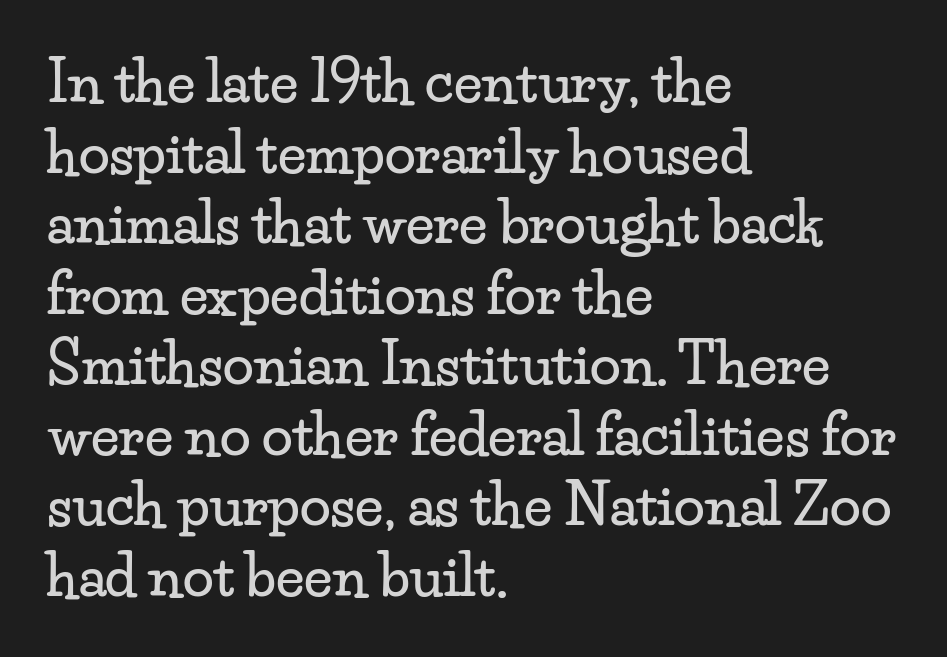
{"serif": "yes", "italic": "no", "width": "wide", "stroke_contrast": "low", "x_height": "small", "monospaced": "no", "underline": "no", "align": "left", "line_spacing": "normal", "line_spacing_ratio": 1.26, "letter_spacing": "normal", "letter_spacing_em": 0.0, "glyph_px": 56}
